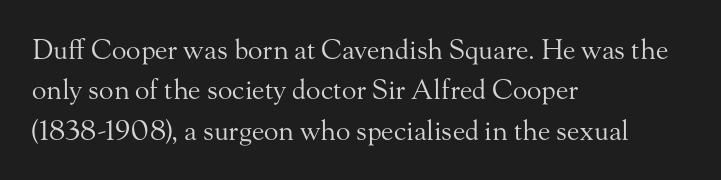
{"italic": "no", "bold": "no", "underline": "no", "align": "left", "line_spacing": "normal", "line_spacing_ratio": 1.5, "letter_spacing": "normal", "letter_spacing_em": 0.0, "glyph_px": 27}
